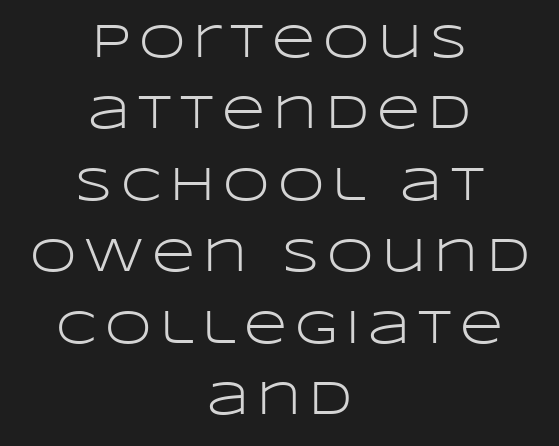
{"serif": "no", "italic": "no", "bold": "no", "weight": "light", "width": "wide", "stroke_contrast": "low", "x_height": "large", "monospaced": "no", "underline": "no", "align": "center", "line_spacing": "normal", "line_spacing_ratio": 1.52, "glyph_px": 47}
